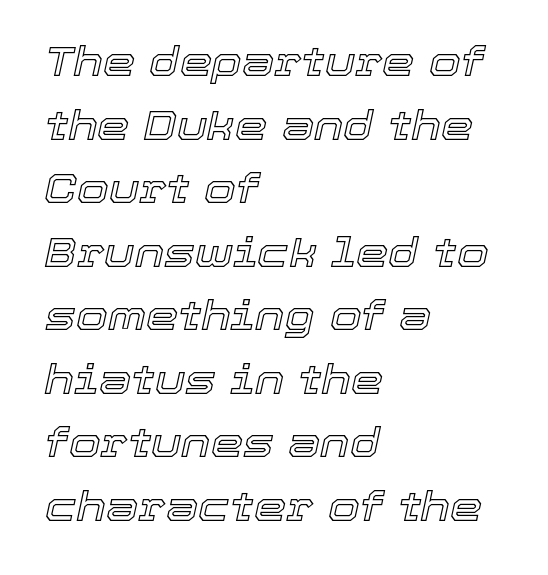
The letters advance in unequal steps, a hallmark of proportional type. Nobody touched the tracking dial on this one. Unmarked baselines from the first word to the last. In CSS terms this would be text-align: left. Style check: oblique.
